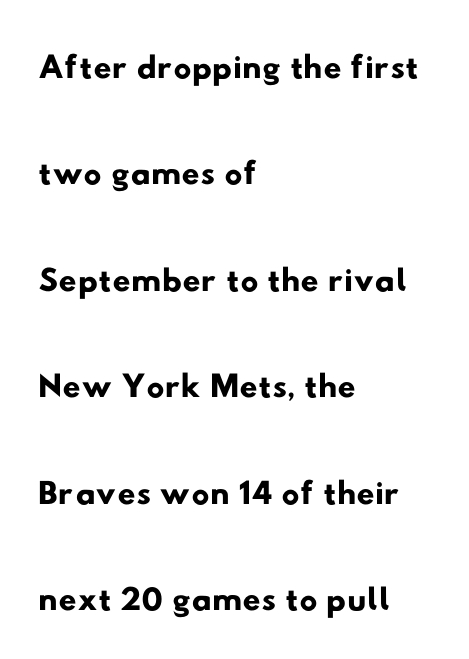
Q: Is the typeface a serif or a sans-serif typeface? A: Sans-serif.
Q: Is the text underlined? A: No.
Q: How is the paragraph aligned? A: Left-aligned.
Q: Is the spacing between letters normal or unusually wide? A: Normal.
Q: Is the spacing between lines tight, normal or loose? A: Loose.
Q: Width (condensed, normal, or wide)? A: Wide.
Q: Stroke contrast? A: Low.
Q: x-height? A: Small.
Q: Monospaced? A: No.
